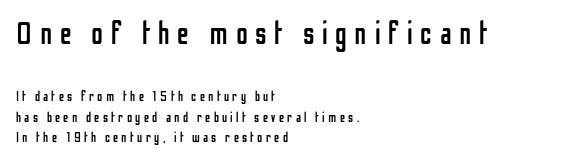
Q: Is the text bold? A: No.
Q: Is the text italic (slanted)? A: No, it is upright.
Q: Is the typeface a serif or a sans-serif typeface? A: Sans-serif.
Q: Is the text underlined? A: No.
Q: How is the paragraph aligned? A: Left-aligned.
Q: Is the spacing between letters normal or unusually wide? A: Unusually wide.
Q: Is the spacing between lines tight, normal or loose? A: Normal.
Q: Which block of text is set in a larger size, the first (top) or the second (bottom)? A: The first (top) one.
Q: Width (condensed, normal, or wide)? A: Condensed.
Q: Stroke contrast? A: Low.
Q: x-height? A: Medium.
Q: Monospaced? A: No.
